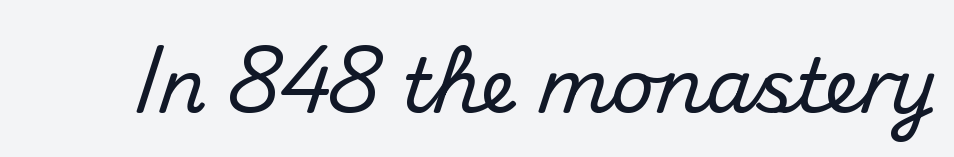
The image shows 75 px sans-serif type; set normal letter spacing, not underlined; medium stroke contrast and a small x-height.
